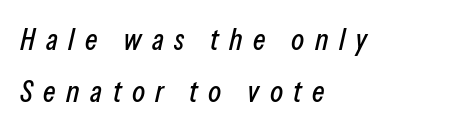
A classic flush-left, rag-right setting is used for this passage. How are the letters spaced? Widely, with obvious added tracking. Looking at the ascenders, they clearly lean. Each letter keeps its own natural width here, so spacing adapts to shape. Honestly, there is no underline to notice here at all.
